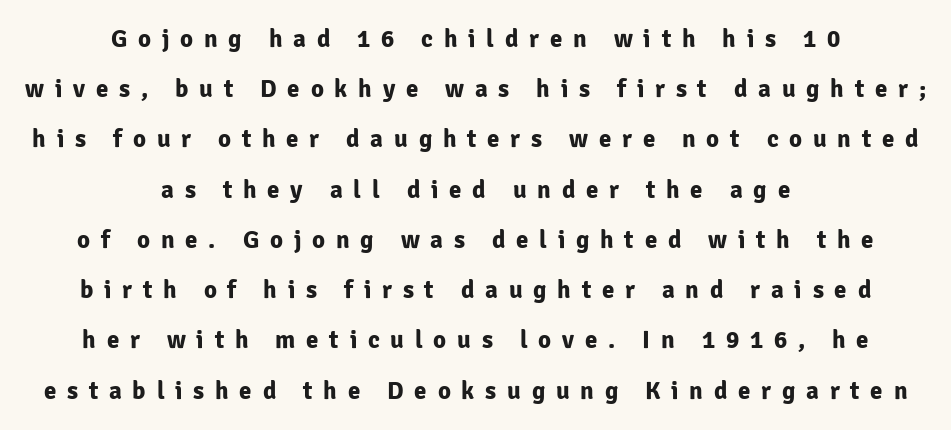
The tracking reads as deliberately expanded to a designer's eye. Style check: upright. The specimen omits any rule beneath the text block's lines. Which margin do the lines hug? Neither — every line sits in the middle. This sample trades compactness for vertical openness between lines.
